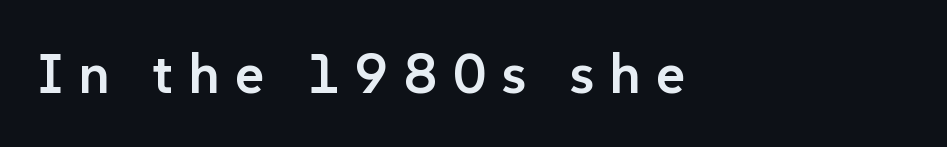
{"serif": "no", "italic": "no", "bold": "semi", "weight": "semibold", "width": "normal", "stroke_contrast": "low", "x_height": "medium", "monospaced": "no", "underline": "no", "align": "left", "letter_spacing": "wide", "letter_spacing_em": 0.27, "glyph_px": 56}
